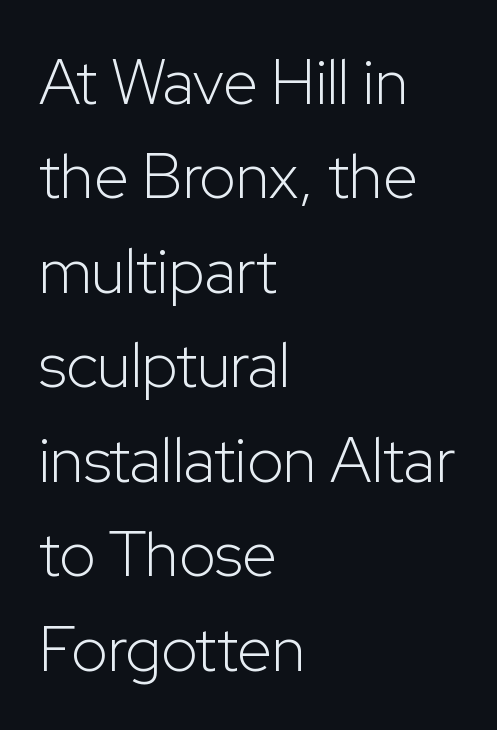
Q: Is the text bold? A: No.
Q: Is the text italic (slanted)? A: No, it is upright.
Q: Is the typeface a serif or a sans-serif typeface? A: Sans-serif.
Q: Is the text underlined? A: No.
Q: How is the paragraph aligned? A: Left-aligned.
Q: Is the spacing between letters normal or unusually wide? A: Normal.
Q: Is the spacing between lines tight, normal or loose? A: Normal.
Q: Width (condensed, normal, or wide)? A: Normal.
Q: Stroke contrast? A: Low.
Q: x-height? A: Medium.
Q: Monospaced? A: No.
